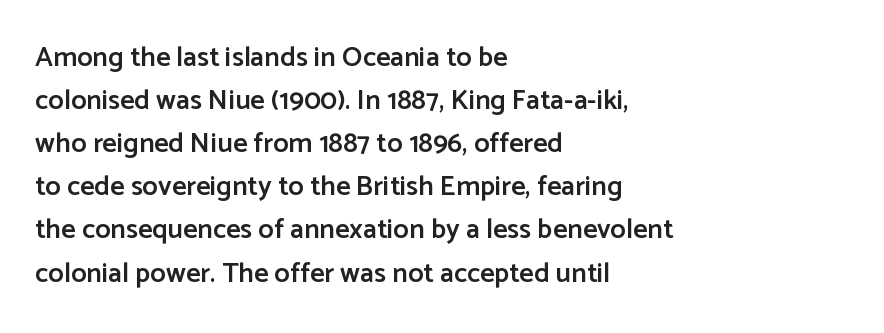
Q: Is the text bold? A: Semi-bold.
Q: Is the text italic (slanted)? A: No, it is upright.
Q: Is the typeface a serif or a sans-serif typeface? A: Sans-serif.
Q: Is the text underlined? A: No.
Q: How is the paragraph aligned? A: Left-aligned.
Q: Is the spacing between letters normal or unusually wide? A: Normal.
Q: Is the spacing between lines tight, normal or loose? A: Normal.
Q: Width (condensed, normal, or wide)? A: Normal.
Q: Stroke contrast? A: Low.
Q: x-height? A: Medium.
Q: Monospaced? A: No.
